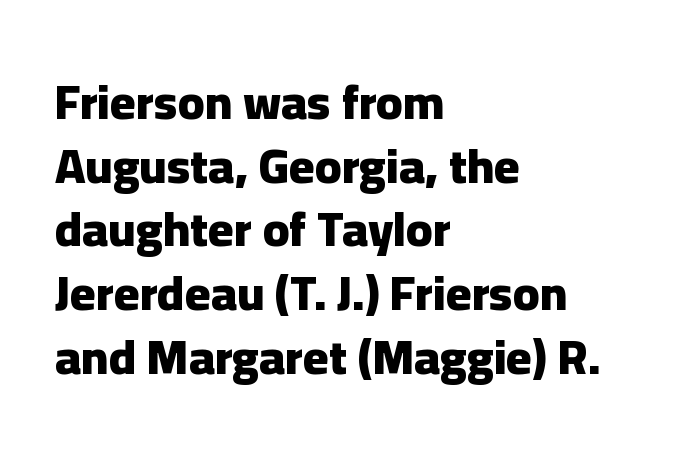
Q: Is the text bold? A: Yes.
Q: Is the text italic (slanted)? A: No, it is upright.
Q: Is the typeface a serif or a sans-serif typeface? A: Sans-serif.
Q: Is the text underlined? A: No.
Q: How is the paragraph aligned? A: Left-aligned.
Q: Is the spacing between letters normal or unusually wide? A: Normal.
Q: Is the spacing between lines tight, normal or loose? A: Normal.
Q: Width (condensed, normal, or wide)? A: Normal.
Q: Stroke contrast? A: Low.
Q: x-height? A: Medium.
Q: Monospaced? A: No.
